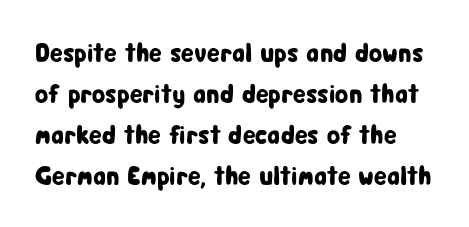
The rendering keeps characters at their native spacing. The lines sit at an ordinary, default distance from one another. The space directly below the letters is spotless. The typography opts for an upright posture over an oblique one.
